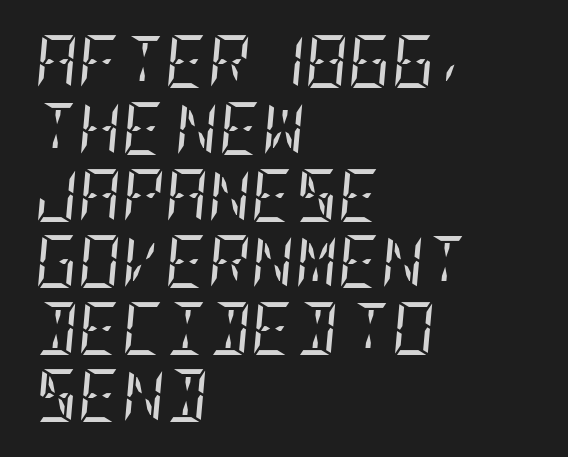
Unmarked baselines from the first word to the last. Note: serifs present on the glyphs. There is no visible air inserted between adjacent glyphs. The rendering uses a moderate line-height, typical for paragraphs. The typesetter chose a ragged-right arrangement here. Rendered with sloped, italic letterforms.
